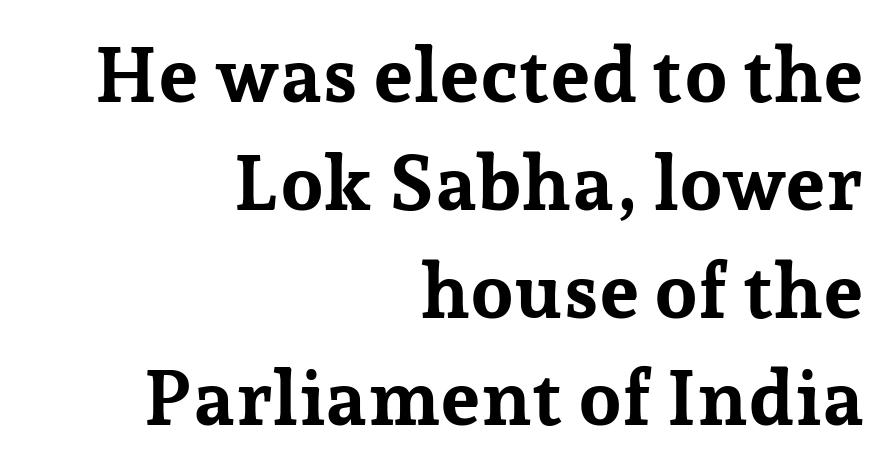
{"serif": "yes", "italic": "no", "bold": "yes", "weight": "bold", "width": "normal", "stroke_contrast": "low", "x_height": "medium", "monospaced": "no", "underline": "no", "align": "right", "line_spacing": "normal", "line_spacing_ratio": 1.4, "letter_spacing": "normal", "letter_spacing_em": 0.0, "glyph_px": 77}
